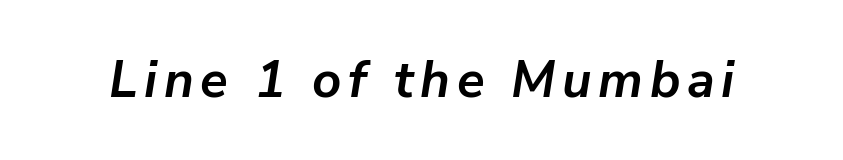
The image shows 51 px semibold type, italic (leaning right); set not underlined; low stroke contrast and a medium x-height.
